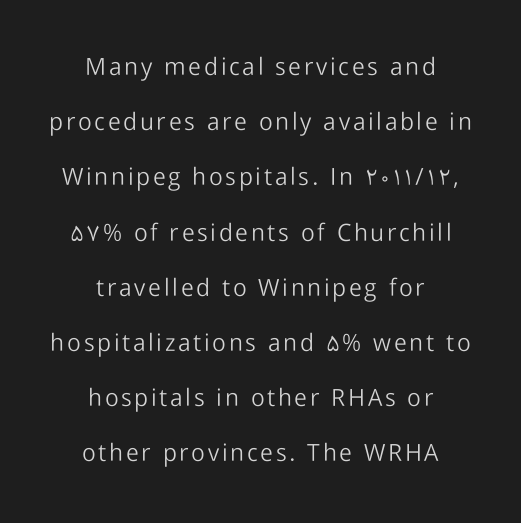
{"italic": "no", "bold": "no", "underline": "no", "align": "center", "line_spacing": "loose", "line_spacing_ratio": 2.3, "glyph_px": 24}
